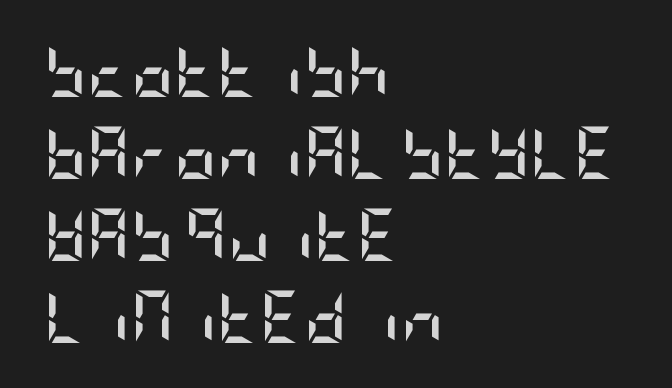
The image shows 53 px semibold, condensed sans-serif type, upright; set left-aligned, normal line spacing (1.55x), normal letter spacing, not underlined; low stroke contrast and a large x-height.
